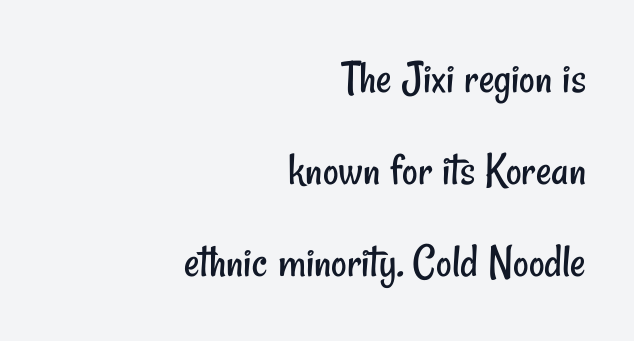
{"serif": "no", "bold": "no", "weight": "regular", "width": "condensed", "stroke_contrast": "low", "x_height": "small", "monospaced": "no", "underline": "no", "align": "right", "line_spacing": "loose", "line_spacing_ratio": 1.92, "letter_spacing": "normal", "letter_spacing_em": 0.0, "glyph_px": 48}
